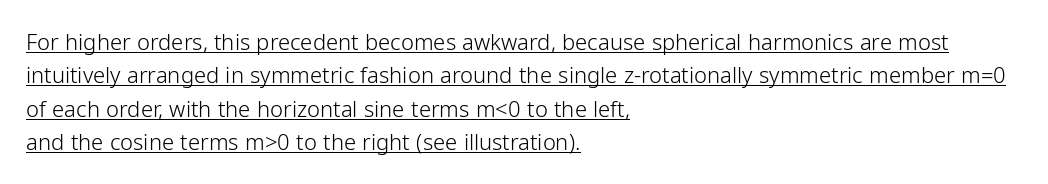
Characters remain perfectly vertical along every line. Is there an underline? Yes — a line sits under the letters. Each new line begins a customary step beneath the previous one. The setting favours the left margin, as ordinary paragraphs usually do. Nothing unusual about the tracking: characters are spaced as the font intends. The strokes are not fattened; the text isn't bold.
